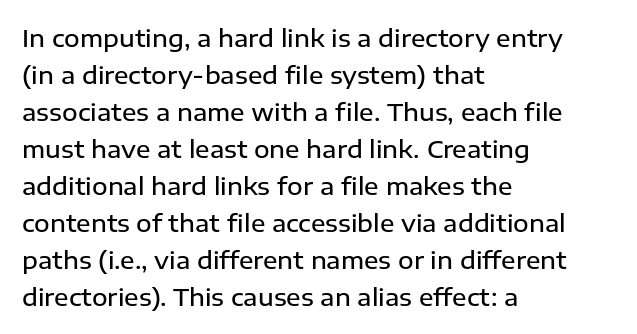
Leading matches the norm, producing a regular column. This is roman type, the default non-slanted kind. Students, note that the glyphs here touch the page at normal intervals. Anything drawn beneath the words? Only blank space.
